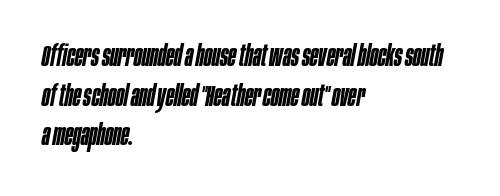
The image shows 30 px semibold, condensed type, italic (leaning right); set left-aligned, normal line spacing (1.32x), normal letter spacing, not underlined; low stroke contrast and a large x-height.
